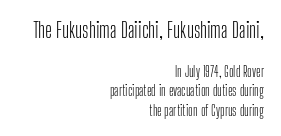
This is not heavy type; no bold has been used. Students, note that the glyphs here touch the page at normal intervals. Honestly, the row spacing looks completely unremarkable. The font's upright variant was chosen for this text. If you drew a ruler down the right edge, every line would touch it.
